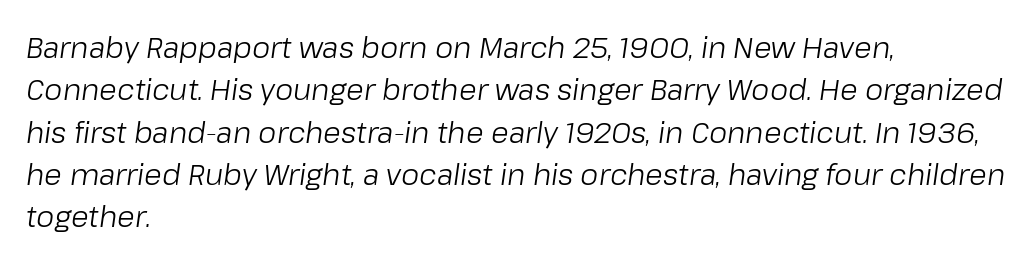
The image shows 29 px light type, italic (leaning right); set left-aligned, normal line spacing (1.46x), normal letter spacing, not underlined; low stroke contrast and a medium x-height.
